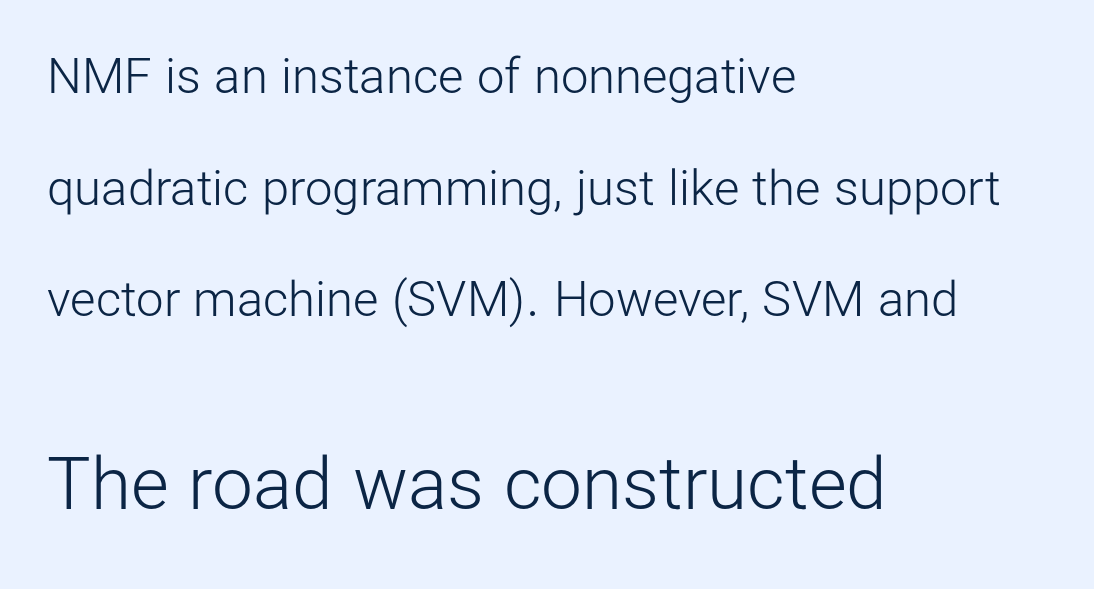
The setting favours the left margin, as ordinary paragraphs usually do. Italic? Not at all — the glyphs are vertical. The face used here is a sans, in the tradition of grotesques and geometrics. The letterforms sit at book weight or below. Two sizes are in play, and the larger belongs to the second block.
